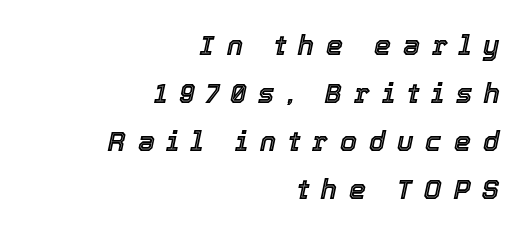
Q: Is the text italic (slanted)? A: Yes, it leans right by about 12 degrees.
Q: Is the text underlined? A: No.
Q: How is the paragraph aligned? A: Right-aligned.
Q: Is the spacing between letters normal or unusually wide? A: Unusually wide.
